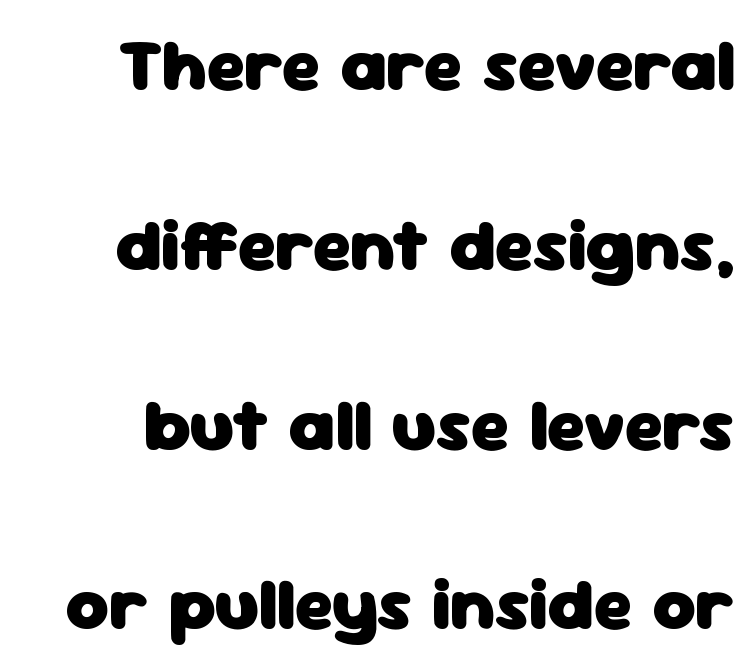
{"serif": "no", "italic": "no", "bold": "yes", "weight": "heavy", "width": "normal", "stroke_contrast": "low", "x_height": "medium", "monospaced": "no", "underline": "no", "line_spacing": "loose", "line_spacing_ratio": 2.43, "letter_spacing": "normal", "letter_spacing_em": 0.0, "glyph_px": 74}
